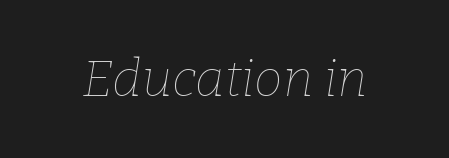
An italicized treatment has been applied to the whole sample. Nobody touched the tracking dial on this one. A clean baseline with only descenders dipping below it. Counters stay open thanks to moderate or lighter strokes.
